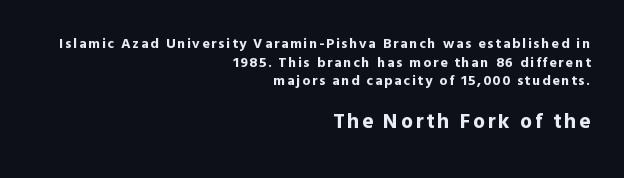
Q: Is the text bold? A: Yes.
Q: Is the text italic (slanted)? A: No, it is upright.
Q: Is the text underlined? A: No.
Q: How is the paragraph aligned? A: Right-aligned.
Q: Is the spacing between lines tight, normal or loose? A: Normal.
Q: Which block of text is set in a larger size, the first (top) or the second (bottom)? A: The second (bottom) one.
